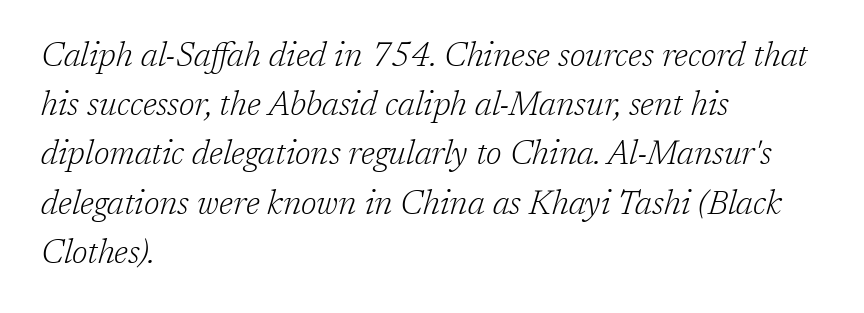
{"serif": "yes", "italic": "yes", "lean": "right", "slant_degrees": 17, "bold": "no", "weight": "light", "width": "normal", "stroke_contrast": "low", "x_height": "medium", "monospaced": "no", "underline": "no", "align": "left", "line_spacing": "normal", "line_spacing_ratio": 1.49, "letter_spacing": "normal", "letter_spacing_em": 0.0, "glyph_px": 33}
